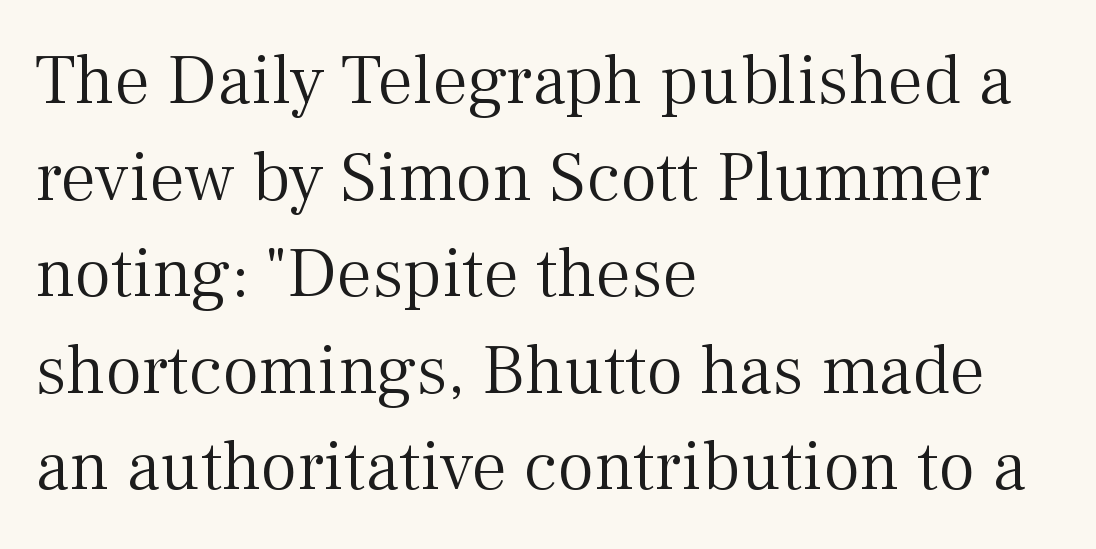
{"serif": "yes", "italic": "no", "bold": "no", "weight": "light", "width": "normal", "stroke_contrast": "medium", "x_height": "medium", "monospaced": "no", "underline": "no", "align": "left", "line_spacing": "normal", "line_spacing_ratio": 1.36, "letter_spacing": "normal", "letter_spacing_em": 0.0, "glyph_px": 71}
